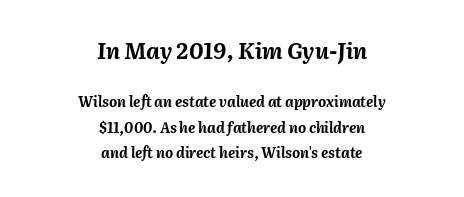
Q: Is the text bold? A: Yes.
Q: Is the text italic (slanted)? A: Yes, it leans right by about 2 degrees.
Q: Is the text underlined? A: No.
Q: How is the paragraph aligned? A: Centered.
Q: Is the spacing between letters normal or unusually wide? A: Normal.
Q: Which block of text is set in a larger size, the first (top) or the second (bottom)? A: The first (top) one.
